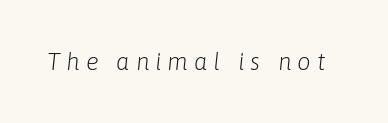
{"italic": "yes", "lean": "right", "slant_degrees": 6, "bold": "no", "underline": "no", "letter_spacing": "wide", "letter_spacing_em": 0.25, "glyph_px": 24}
